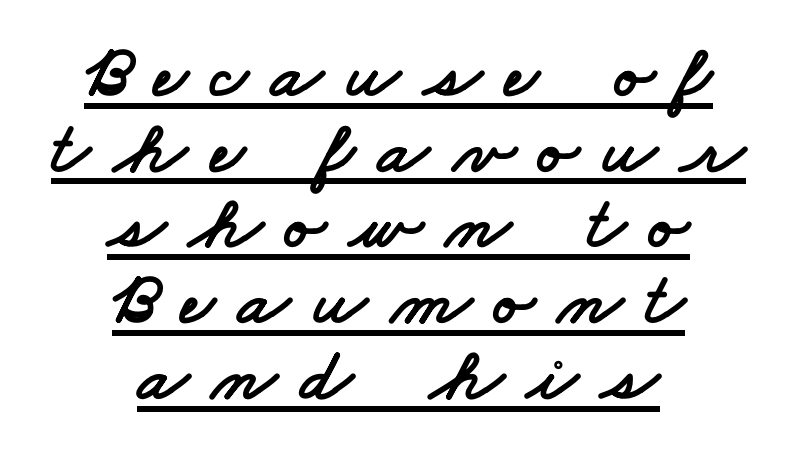
Q: Is the typeface a serif or a sans-serif typeface? A: Sans-serif.
Q: Is the text underlined? A: Yes.
Q: How is the paragraph aligned? A: Centered.
Q: Is the spacing between letters normal or unusually wide? A: Unusually wide.
Q: Is the spacing between lines tight, normal or loose? A: Tight.
Q: Width (condensed, normal, or wide)? A: Wide.
Q: Stroke contrast? A: Low.
Q: x-height? A: Small.
Q: Monospaced? A: No.
